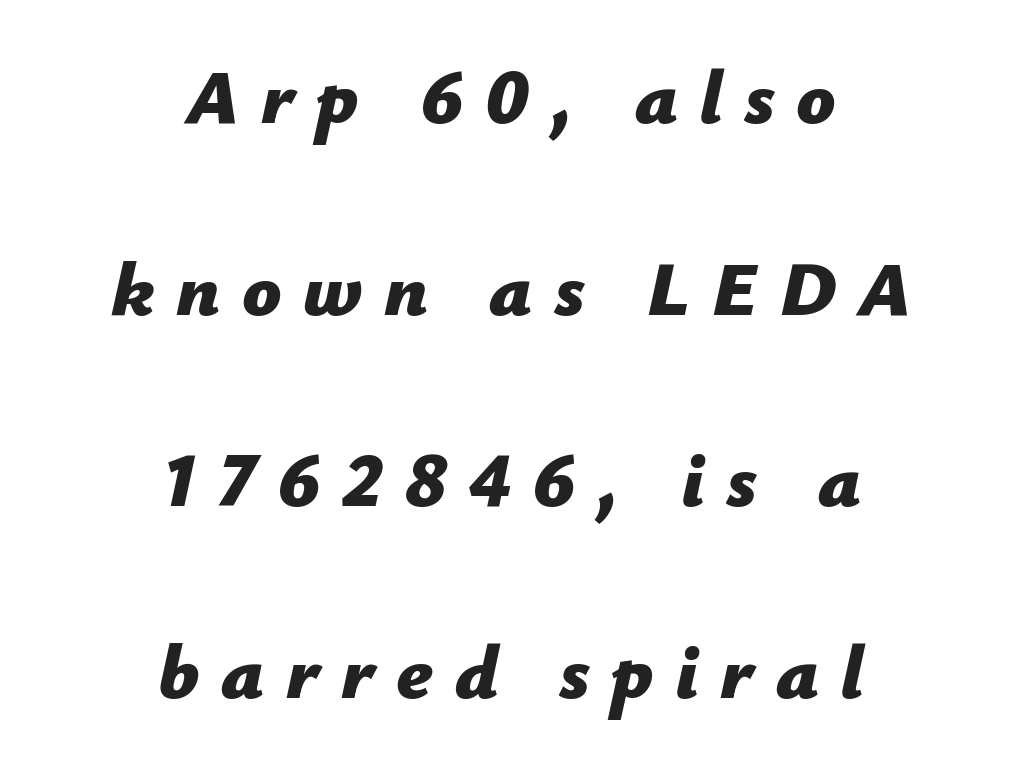
The image shows 77 px bold type, italic (leaning right); set centered, loose line spacing (2.49x), unusually wide letter spacing (+0.28 em), not underlined; low stroke contrast and a medium x-height.
